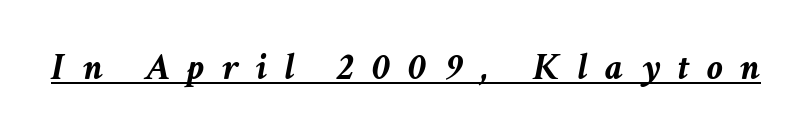
The rendered words wear a rule along their underside. Stroke thickness is high; the sample reads as a true bold. This sample uses an oblique cut, with every glyph tilted off the vertical. This sample has the flowing, uneven cadence of proportional lettering. You could only call the tracking loose — the letters float apart.
